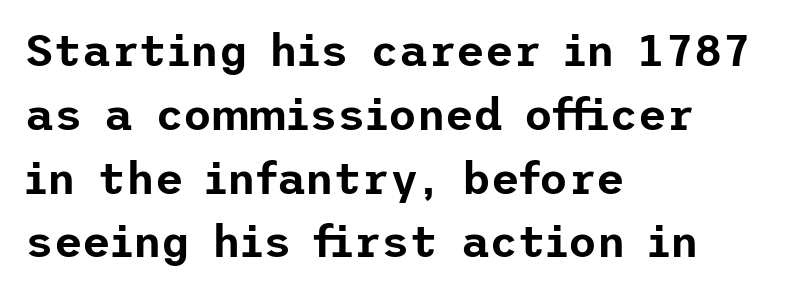
The image shows 44 px sans-serif type, upright; set left-aligned, normal line spacing (1.45x), normal letter spacing, not underlined; low stroke contrast and a medium x-height.
